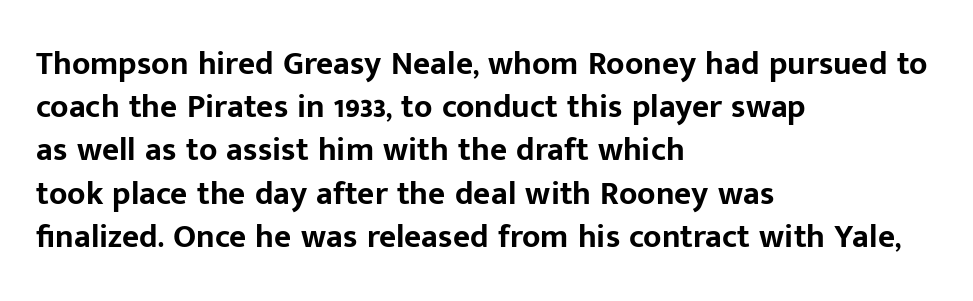
Observe the absence of serifs on each vertical stroke in this sample. Default kerning and tracking; the words read as compact shapes. Each letter keeps its own natural width here, so spacing adapts to shape. Heavy, bold letterforms.
